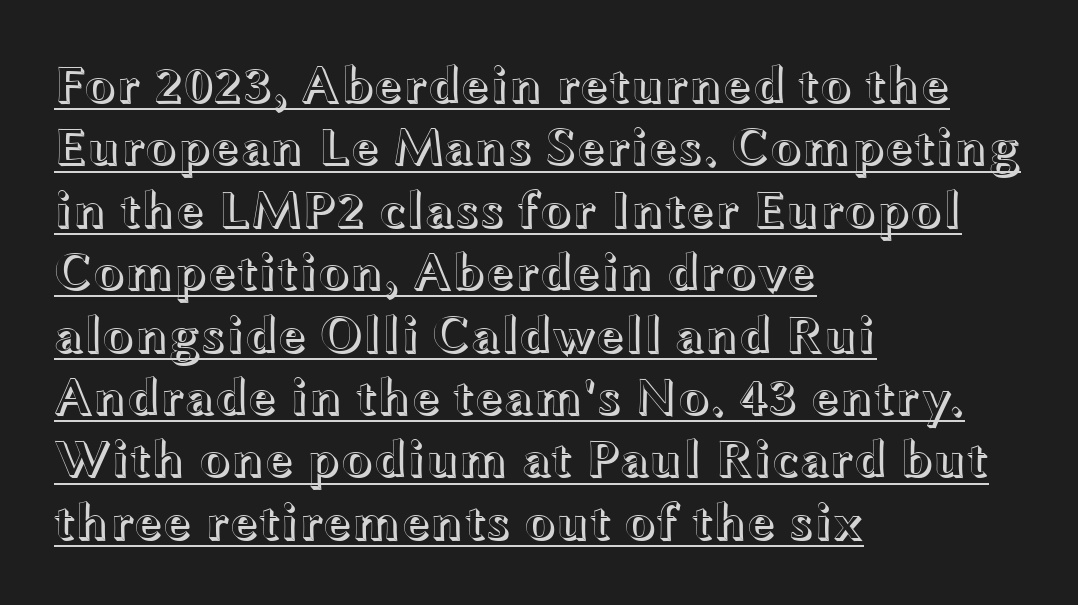
{"italic": "no", "width": "wide", "x_height": "medium", "monospaced": "no", "underline": "yes", "align": "left", "line_spacing_ratio": 1.2, "letter_spacing": "normal", "letter_spacing_em": 0.0, "glyph_px": 52}
